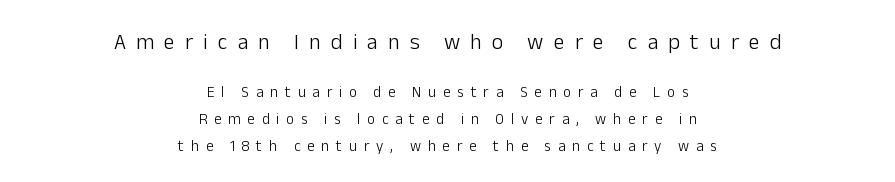
The image shows 22 px text type, upright; set centered, line spacing 1.79x, unusually wide letter spacing (+0.46 em), not underlined; the first (top) block is 1.47x larger.
